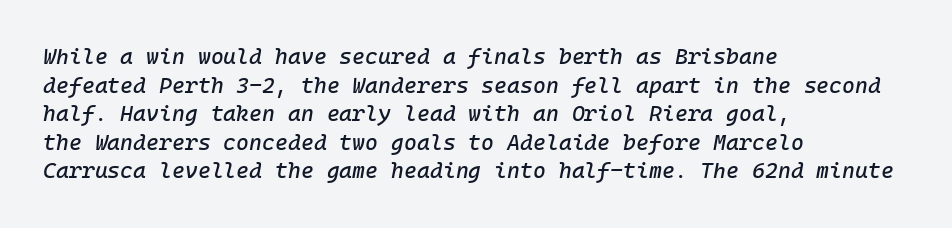
Horizontal bands of white between lines are of average thickness. The paragraph has a hard left edge and a soft right edge. Each word holds together tightly as a unit, with standard inter-letter gaps. Each row of text sits above clean, open space. When letters slant like this, we call the style italic.
